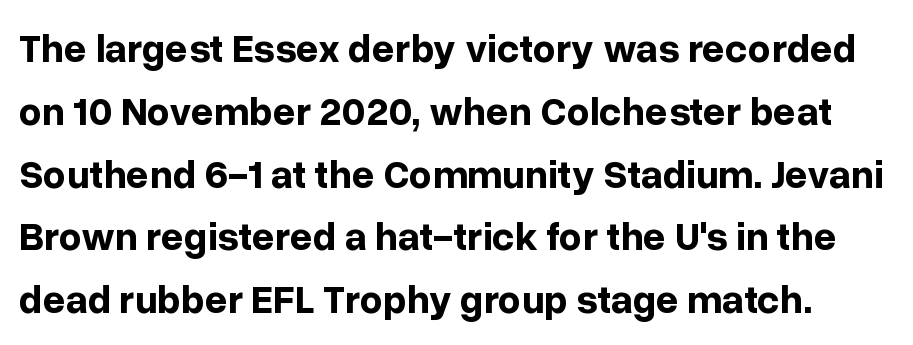
The image shows 40 px bold sans-serif type, upright; set normal line spacing (1.57x), normal letter spacing, not underlined; low stroke contrast and a medium x-height.
